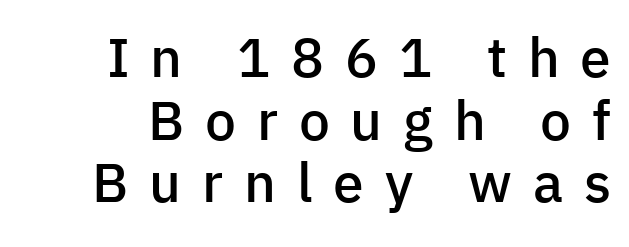
The image shows 55 px semibold sans-serif type, upright; set tight line spacing (1.14x), unusually wide letter spacing (+0.38 em), not underlined; low stroke contrast and a medium x-height.
